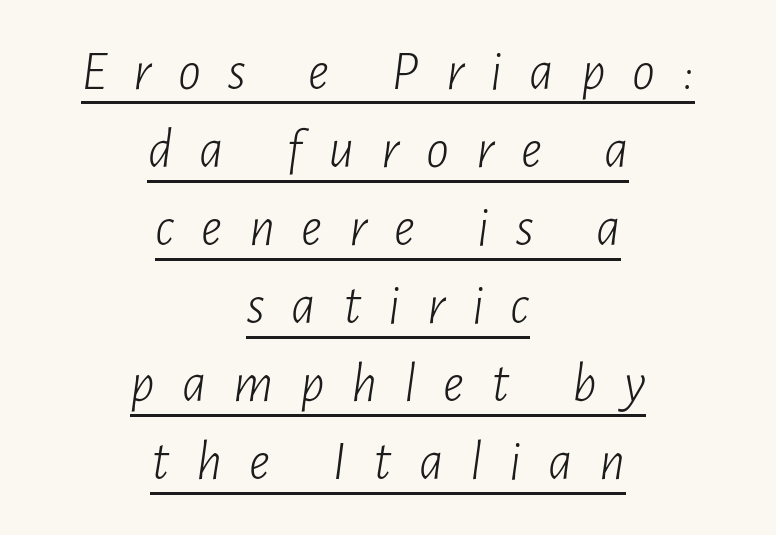
Which margin do the lines hug? Neither — every line sits in the middle. This rendering widens character spacing well past its baseline value. Italic: yes, the glyphs are oblique. Proportional: the letters do not fall into vertical columns.
